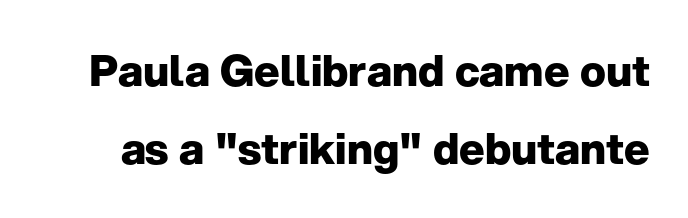
{"serif": "no", "italic": "no", "bold": "yes", "weight": "heavy", "width": "normal", "stroke_contrast": "low", "x_height": "medium", "monospaced": "no", "underline": "no", "line_spacing_ratio": 1.82, "letter_spacing": "normal", "letter_spacing_em": 0.0, "glyph_px": 43}
